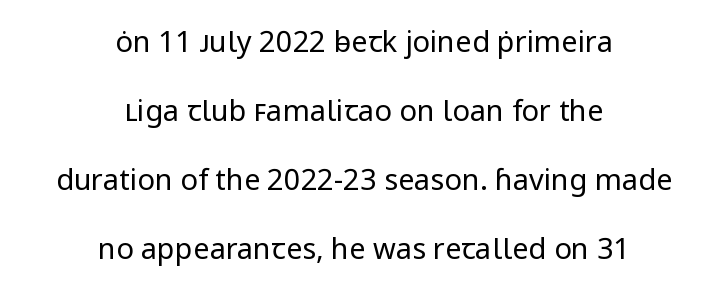
{"serif": "no", "italic": "no", "bold": "no", "weight": "regular", "width": "normal", "stroke_contrast": "low", "x_height": "medium", "monospaced": "no", "underline": "no", "align": "center", "line_spacing": "loose", "line_spacing_ratio": 2.38, "letter_spacing": "normal", "letter_spacing_em": 0.0, "glyph_px": 29}
